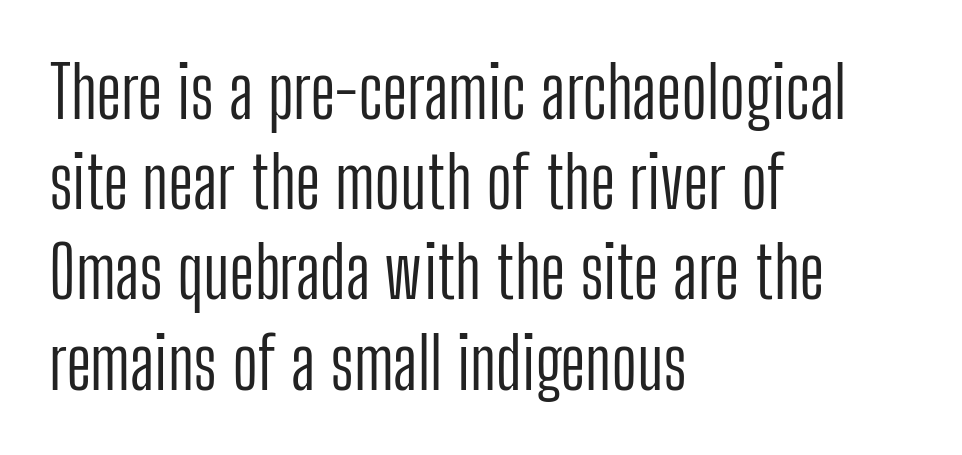
The glyphs are unaccompanied by any horizontal stroke below them. In terms of letterspacing, this is plain default setting. One glance says typical: line gaps are just what's usual. All the whitespace from short lines collects on the right. The characters are drawn with everyday or finer stroke widths.
